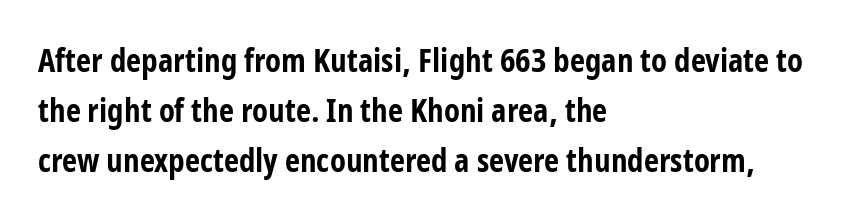
Q: Is the text bold? A: Yes.
Q: Is the text italic (slanted)? A: No, it is upright.
Q: Is the typeface a serif or a sans-serif typeface? A: Sans-serif.
Q: Is the text underlined? A: No.
Q: How is the paragraph aligned? A: Left-aligned.
Q: Is the spacing between letters normal or unusually wide? A: Normal.
Q: Is the spacing between lines tight, normal or loose? A: Normal.
Q: Width (condensed, normal, or wide)? A: Condensed.
Q: Stroke contrast? A: Low.
Q: x-height? A: Medium.
Q: Monospaced? A: No.
